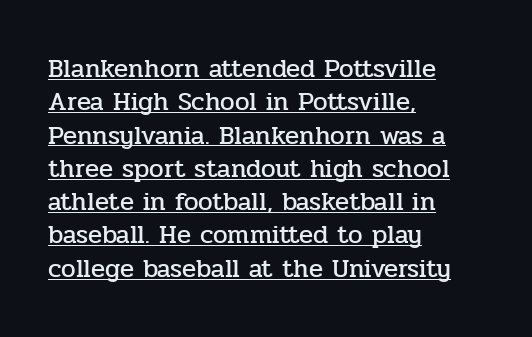
The image shows 26 px text type, upright; set left-aligned, normal line spacing (1.28x), normal letter spacing, underlined.
